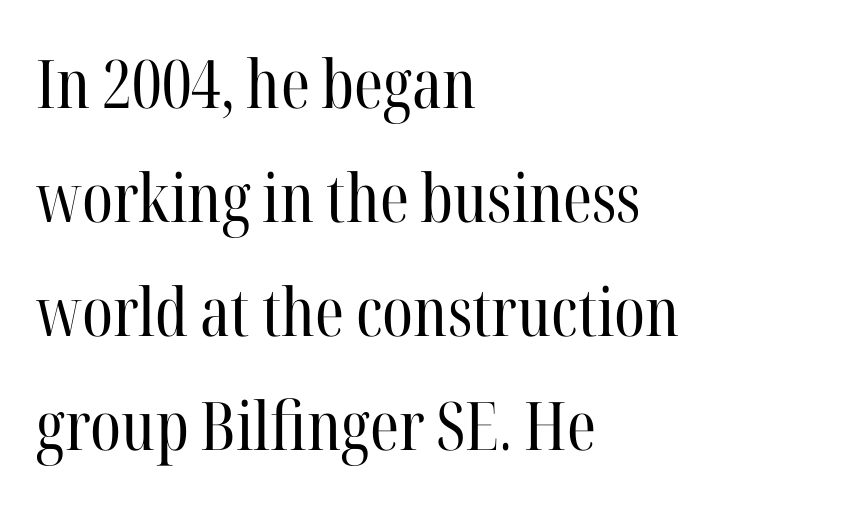
Q: Is the text bold? A: No.
Q: Is the text italic (slanted)? A: No, it is upright.
Q: Is the typeface a serif or a sans-serif typeface? A: Serif.
Q: Is the text underlined? A: No.
Q: How is the paragraph aligned? A: Left-aligned.
Q: Is the spacing between letters normal or unusually wide? A: Normal.
Q: Is the spacing between lines tight, normal or loose? A: Normal.
Q: Width (condensed, normal, or wide)? A: Condensed.
Q: Stroke contrast? A: High.
Q: x-height? A: Medium.
Q: Monospaced? A: No.
